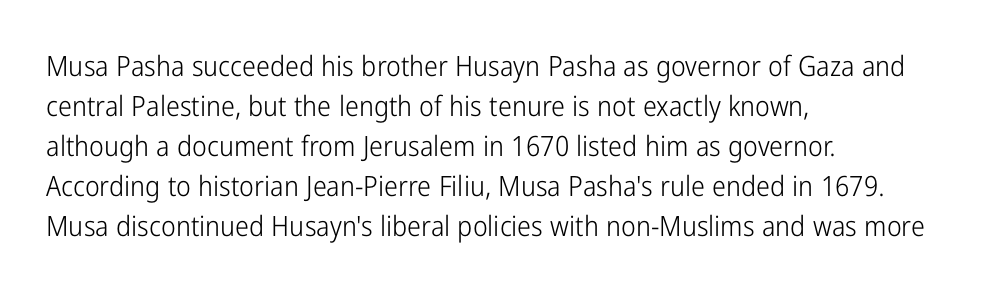
{"serif": "no", "italic": "no", "bold": "no", "weight": "light", "width": "condensed", "stroke_contrast": "low", "x_height": "medium", "monospaced": "no", "underline": "no", "align": "left", "line_spacing": "normal", "line_spacing_ratio": 1.43, "letter_spacing": "normal", "letter_spacing_em": 0.0, "glyph_px": 28}
